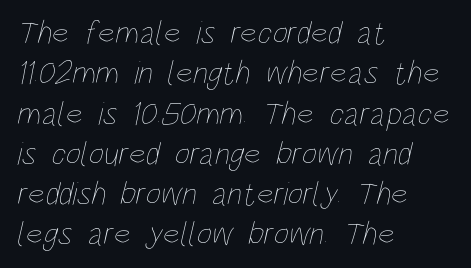
Q: Is the text bold? A: No.
Q: Is the text underlined? A: No.
Q: How is the paragraph aligned? A: Left-aligned.
Q: Is the spacing between letters normal or unusually wide? A: Normal.
Q: Width (condensed, normal, or wide)? A: Condensed.
Q: Stroke contrast? A: Low.
Q: x-height? A: Large.
Q: Monospaced? A: No.
